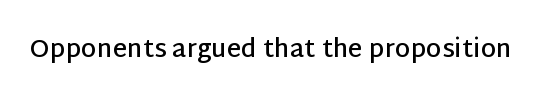
Q: Is the text bold? A: Semi-bold.
Q: Is the text italic (slanted)? A: No, it is upright.
Q: Is the text underlined? A: No.
Q: Is the spacing between letters normal or unusually wide? A: Normal.
